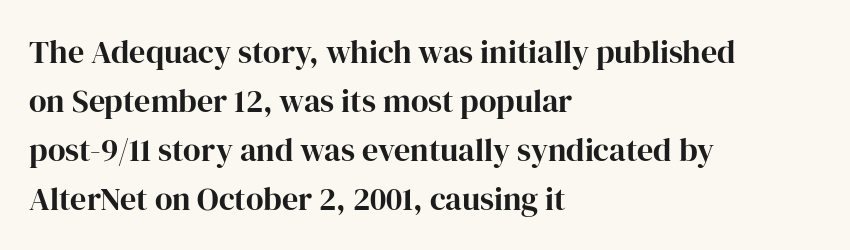
Q: Is the text bold? A: Yes.
Q: Is the text italic (slanted)? A: No, it is upright.
Q: Is the typeface a serif or a sans-serif typeface? A: Serif.
Q: Is the text underlined? A: No.
Q: How is the paragraph aligned? A: Left-aligned.
Q: Is the spacing between letters normal or unusually wide? A: Normal.
Q: Is the spacing between lines tight, normal or loose? A: Normal.
Q: Width (condensed, normal, or wide)? A: Normal.
Q: Stroke contrast? A: High.
Q: x-height? A: Medium.
Q: Monospaced? A: No.
